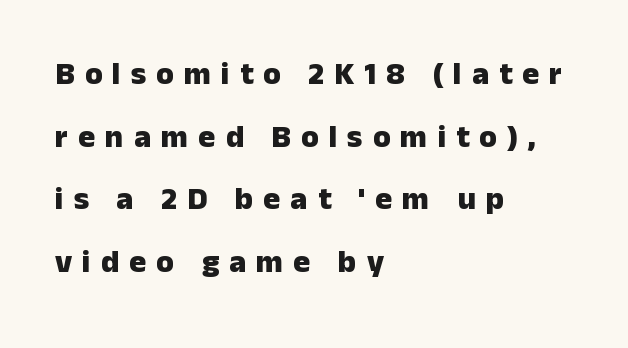
Q: Is the text bold? A: Yes.
Q: Is the text italic (slanted)? A: No, it is upright.
Q: Is the typeface a serif or a sans-serif typeface? A: Sans-serif.
Q: Is the text underlined? A: No.
Q: How is the paragraph aligned? A: Left-aligned.
Q: Is the spacing between letters normal or unusually wide? A: Unusually wide.
Q: Is the spacing between lines tight, normal or loose? A: Loose.
Q: Width (condensed, normal, or wide)? A: Normal.
Q: Stroke contrast? A: Low.
Q: x-height? A: Medium.
Q: Monospaced? A: No.
